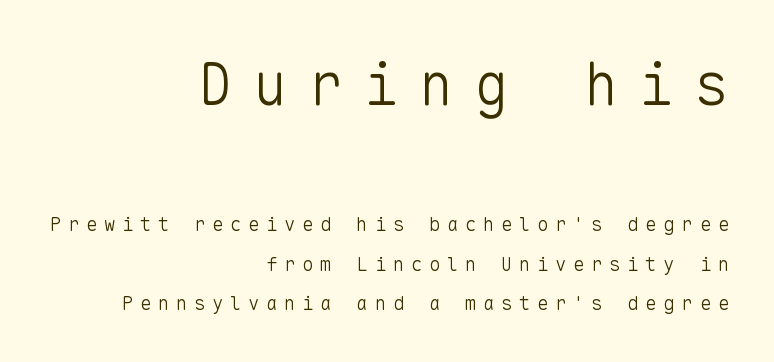
{"serif": "no", "italic": "no", "bold": "no", "weight": "light", "width": "normal", "stroke_contrast": "low", "x_height": "medium", "monospaced": "yes", "underline": "no", "align": "right", "line_spacing": "loose", "line_spacing_ratio": 2.07, "letter_spacing": "wide", "letter_spacing_em": 0.35, "larger_block": "first", "size_ratio": 3.05, "glyph_px": 58}
